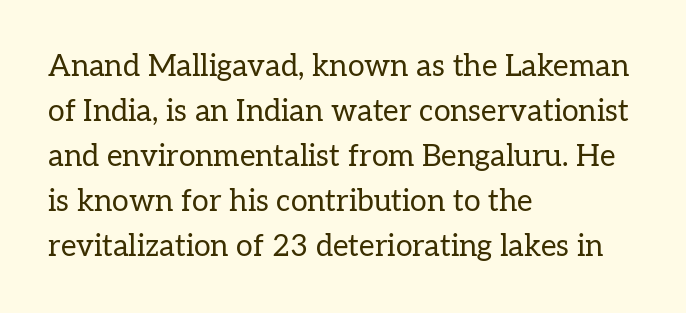
Words appear dense and cohesive because spacing is normal. The passage shown is not underscored anywhere. Spacing verdict: proportional, widths tailored to each character. Letters have the restrained weight of plain body copy at most. This sample keeps an unexceptional amount of space between lines. Check where the strokes stop: tiny serifs finish them off.
